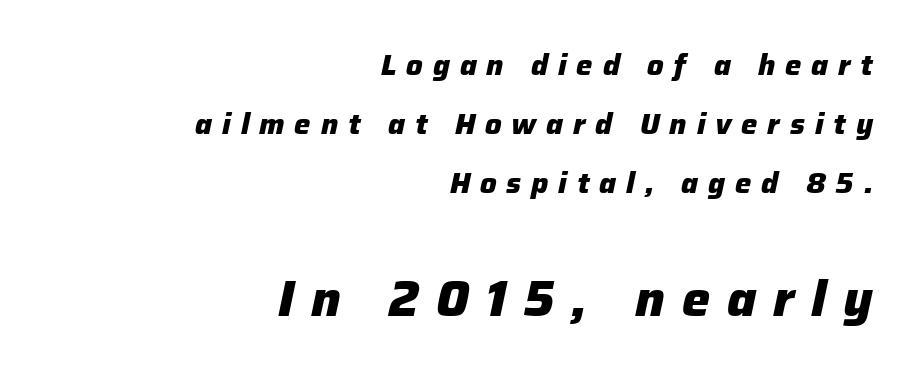
The image shows 50 px heavy type, italic (leaning right); set right-aligned, loose line spacing (2.04x), unusually wide letter spacing (+0.34 em), not underlined; the second (bottom) block is 1.72x larger; low stroke contrast and a medium x-height.
